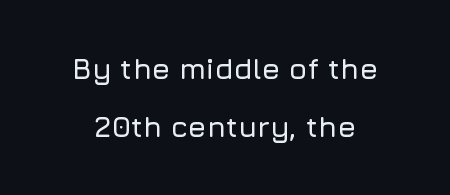
Caption: standard tracking, unaltered. It's the straight-up-and-down kind of type. This sample has the flowing, uneven cadence of proportional lettering. The passage shown stacks its lines with a broad gap. Nobody drew a line under any word here. In terms of letterform style, serifs are entirely absent.
